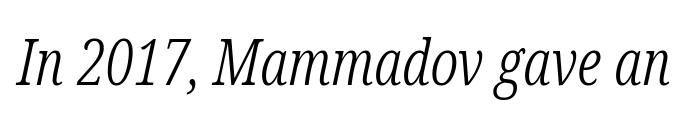
The image shows 63 px light, condensed serif type, italic (leaning right); set normal letter spacing, not underlined; low stroke contrast and a medium x-height.
